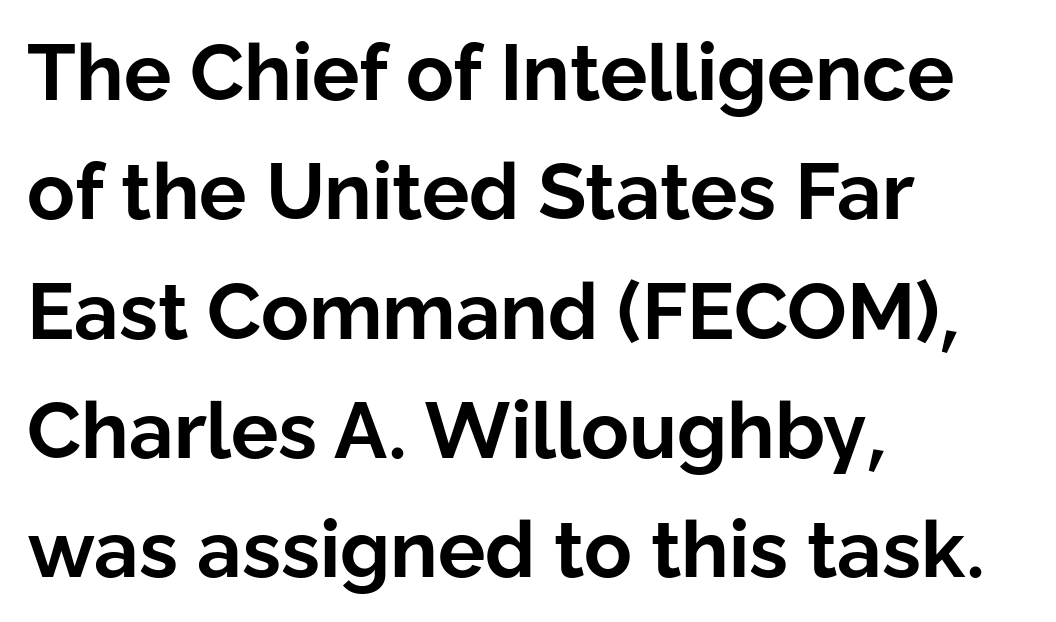
Q: Is the text bold? A: Yes.
Q: Is the text italic (slanted)? A: No, it is upright.
Q: Is the typeface a serif or a sans-serif typeface? A: Sans-serif.
Q: Is the text underlined? A: No.
Q: How is the paragraph aligned? A: Left-aligned.
Q: Is the spacing between letters normal or unusually wide? A: Normal.
Q: Is the spacing between lines tight, normal or loose? A: Normal.
Q: Width (condensed, normal, or wide)? A: Normal.
Q: Stroke contrast? A: Low.
Q: x-height? A: Medium.
Q: Monospaced? A: No.
